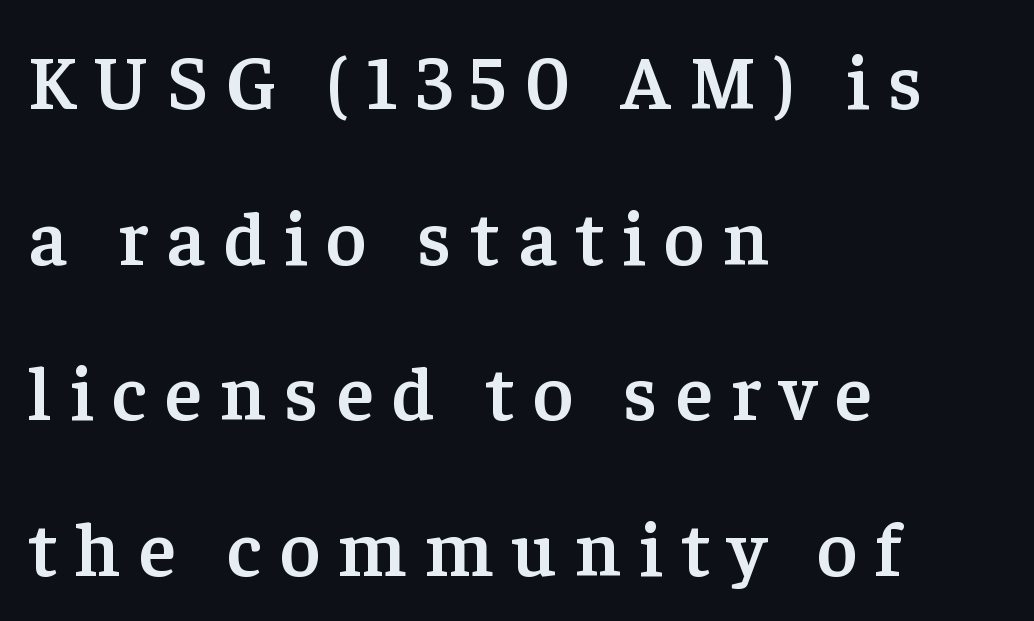
{"serif": "yes", "italic": "no", "bold": "semi", "weight": "semibold", "width": "normal", "stroke_contrast": "low", "x_height": "medium", "monospaced": "no", "underline": "no", "align": "left", "line_spacing": "loose", "line_spacing_ratio": 2.02, "letter_spacing": "wide", "letter_spacing_em": 0.24, "glyph_px": 77}
